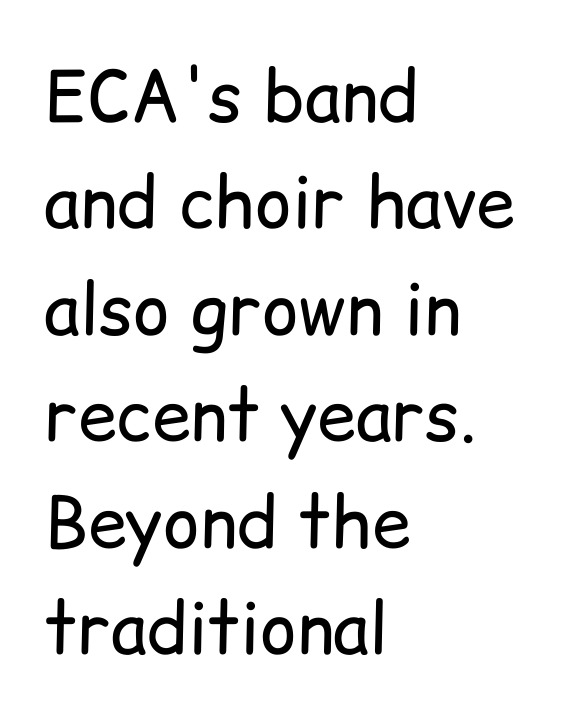
Q: Is the text bold? A: No.
Q: Is the text italic (slanted)? A: No, it is upright.
Q: Is the typeface a serif or a sans-serif typeface? A: Sans-serif.
Q: Is the text underlined? A: No.
Q: How is the paragraph aligned? A: Left-aligned.
Q: Is the spacing between letters normal or unusually wide? A: Normal.
Q: Is the spacing between lines tight, normal or loose? A: Normal.
Q: Width (condensed, normal, or wide)? A: Normal.
Q: Stroke contrast? A: Low.
Q: x-height? A: Medium.
Q: Monospaced? A: No.
